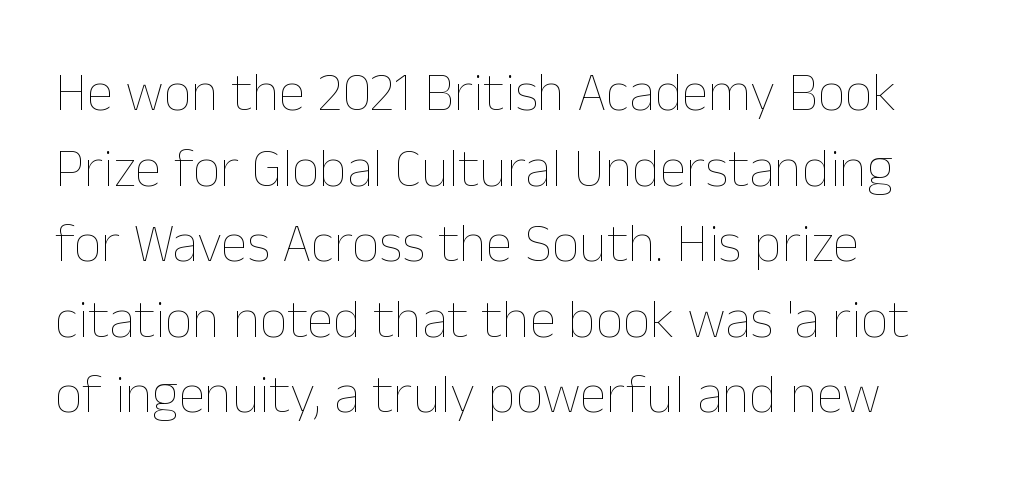
Inter-character spacing is left at the font's built-in metrics. The rows are spaced the way most documents space them. These lines are rendered in a variable-pitch font. The type sits square on the baseline with zero lean.
